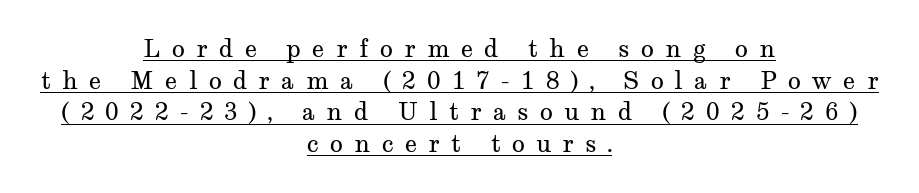
Weight: not bold — regular or lighter. The letterforms stand isolated, each surrounded by extra space. Upright lettering throughout. The leading is moderate, giving the passage an even texture. The face used here appears with an underline applied. One-word summary of the alignment: center.
